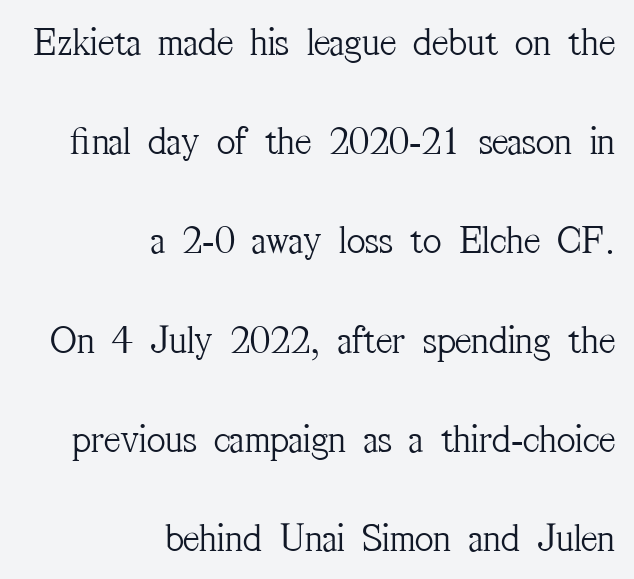
The image shows 40 px light, condensed serif type, upright; set right-aligned, loose line spacing (2.48x), normal letter spacing, not underlined; medium stroke contrast and a medium x-height.
